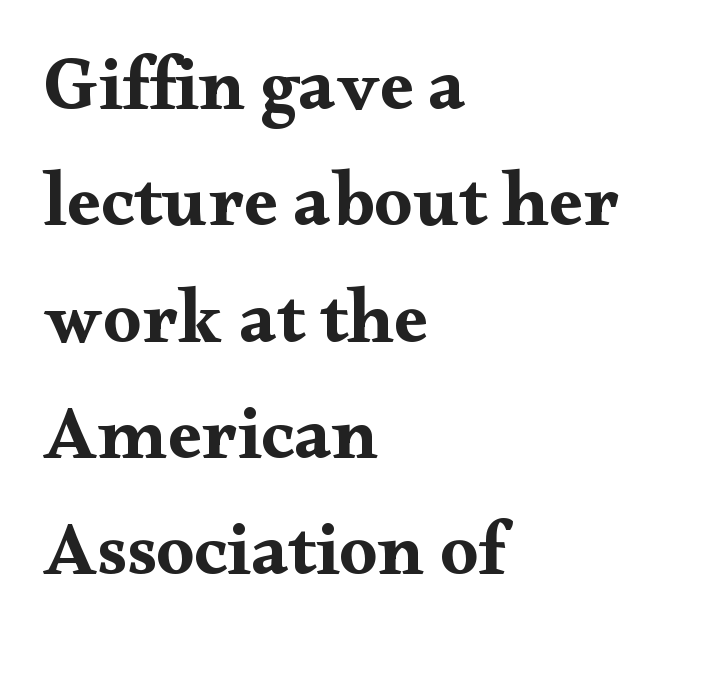
The image shows 76 px bold, wide serif type, upright; set left-aligned, normal line spacing (1.53x), normal letter spacing, not underlined; medium stroke contrast and a small x-height.
